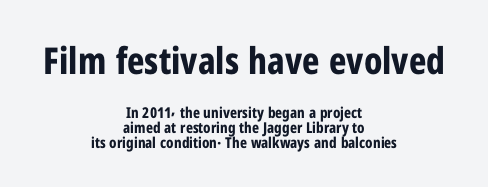
{"serif": "no", "italic": "no", "bold": "yes", "weight": "bold", "width": "condensed", "stroke_contrast": "low", "x_height": "medium", "monospaced": "no", "underline": "no", "align": "center", "line_spacing": "tight", "line_spacing_ratio": 1.0, "letter_spacing": "normal", "letter_spacing_em": 0.0, "larger_block": "first", "size_ratio": 2.47, "glyph_px": 37}
